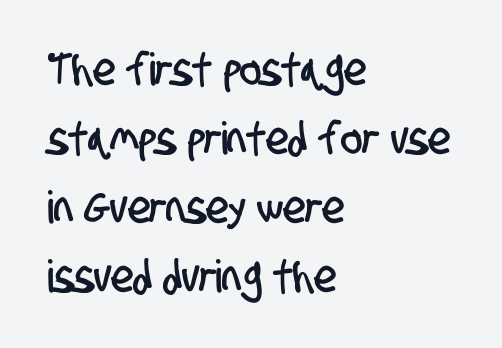
The image shows 45 px condensed sans-serif type; set left-aligned, normal line spacing (1.53x), normal letter spacing, not underlined; low stroke contrast and a large x-height.
